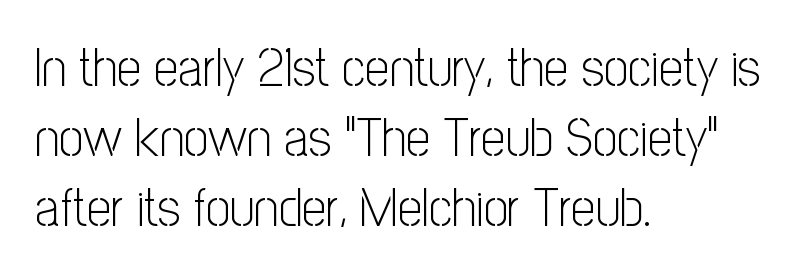
The image shows 54 px light, condensed sans-serif type, upright; set left-aligned, normal line spacing (1.3x), normal letter spacing, not underlined; low stroke contrast and a medium x-height.
